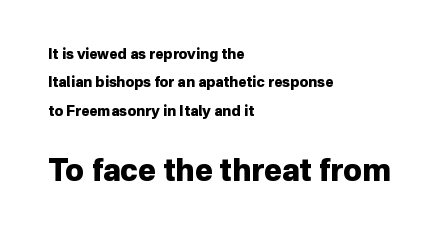
In CSS terms this would be text-align: left. The face used here has the dense, thick strokes of a bold. Think of a printed novel: that variable character pitch is what you see here. How would I describe the line gaps? Wide and relaxed. Note: smaller setting up top, larger setting below.
